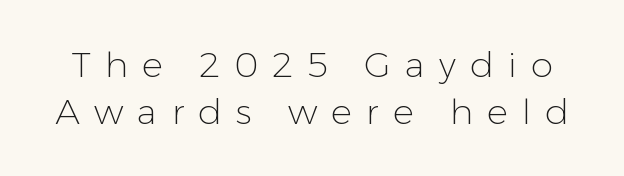
Q: Is the text bold? A: No.
Q: Is the text italic (slanted)? A: No, it is upright.
Q: Is the typeface a serif or a sans-serif typeface? A: Sans-serif.
Q: Is the text underlined? A: No.
Q: Is the spacing between letters normal or unusually wide? A: Unusually wide.
Q: Is the spacing between lines tight, normal or loose? A: Normal.
Q: Width (condensed, normal, or wide)? A: Normal.
Q: Stroke contrast? A: Low.
Q: x-height? A: Medium.
Q: Monospaced? A: No.
